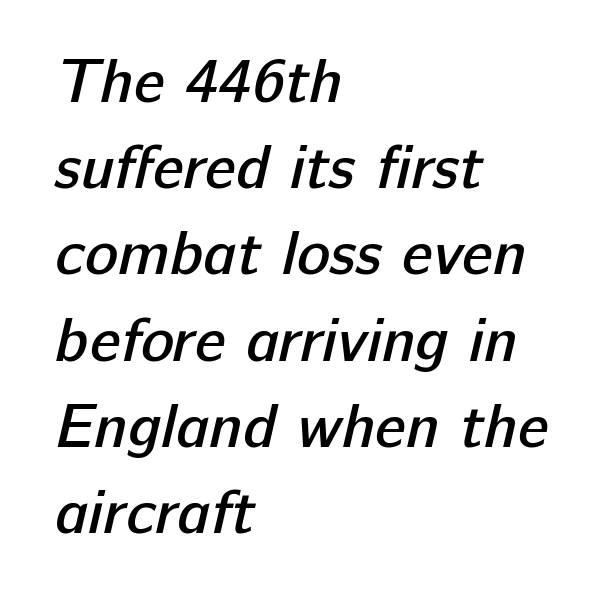
Q: Is the text bold? A: Semi-bold.
Q: Is the typeface a serif or a sans-serif typeface? A: Sans-serif.
Q: Is the text underlined? A: No.
Q: How is the paragraph aligned? A: Left-aligned.
Q: Is the spacing between letters normal or unusually wide? A: Normal.
Q: Is the spacing between lines tight, normal or loose? A: Normal.
Q: Width (condensed, normal, or wide)? A: Normal.
Q: Stroke contrast? A: Low.
Q: x-height? A: Medium.
Q: Monospaced? A: No.
